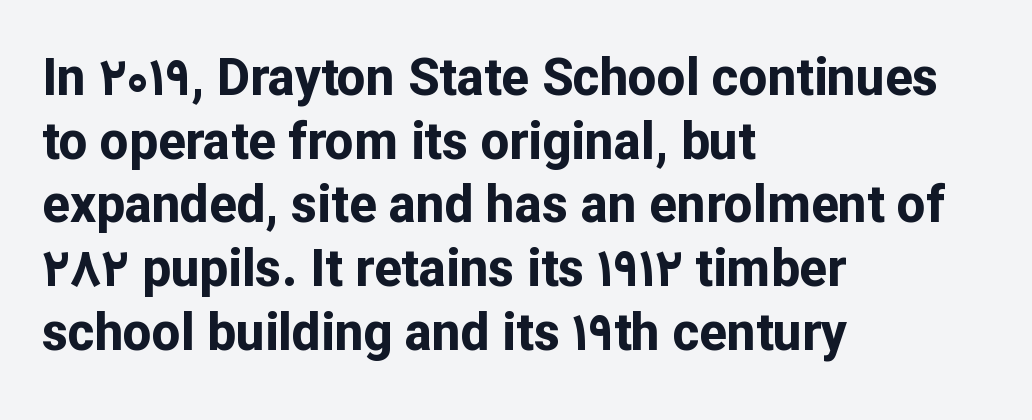
The letters sit at their default tracking, neither squeezed nor spread. Italic: no, the glyphs are upright roman. Here the designer chose a conventional face with non-uniform glyph widths. Each row of text sits above clean, open space. Does the copy run flush right? No — it runs flush left.
